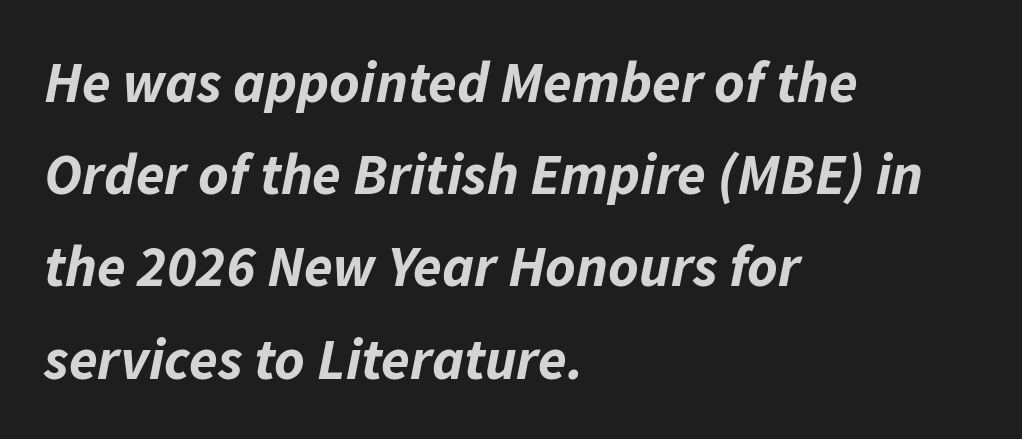
What stands out about the letter spacing? Nothing — it is the standard amount. The setting favours the left margin, as ordinary paragraphs usually do. The words here are not underlined. Whoever set this chose a conventional vertical rhythm. Proportional: the letters do not fall into vertical columns.
